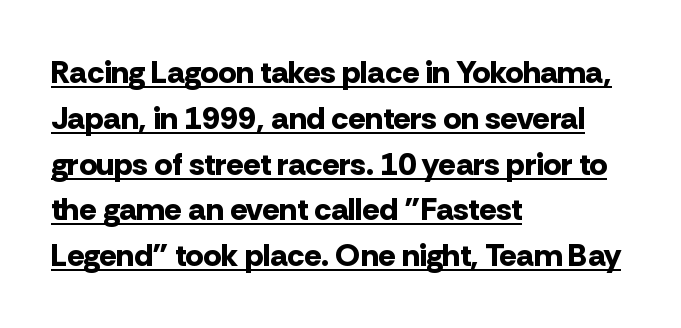
Q: Is the text bold? A: Yes.
Q: Is the text italic (slanted)? A: No, it is upright.
Q: Is the typeface a serif or a sans-serif typeface? A: Sans-serif.
Q: Is the text underlined? A: Yes.
Q: How is the paragraph aligned? A: Left-aligned.
Q: Is the spacing between letters normal or unusually wide? A: Normal.
Q: Is the spacing between lines tight, normal or loose? A: Normal.
Q: Width (condensed, normal, or wide)? A: Normal.
Q: Stroke contrast? A: Low.
Q: x-height? A: Medium.
Q: Monospaced? A: No.
